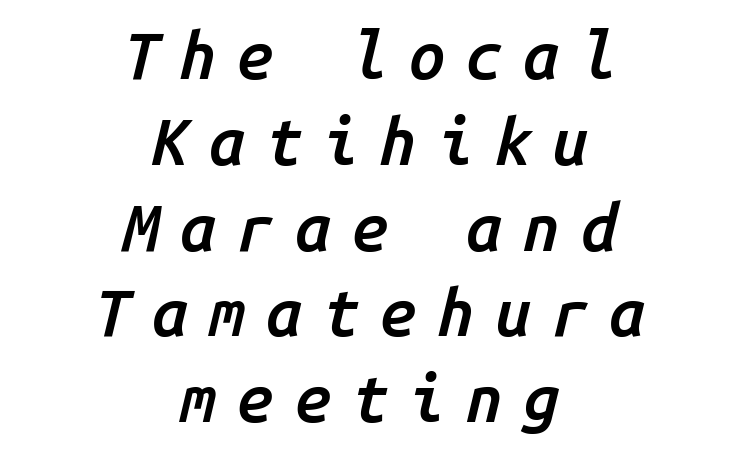
{"italic": "yes", "lean": "right", "slant_degrees": 14, "bold": "semi", "weight": "semibold", "width": "normal", "stroke_contrast": "low", "x_height": "medium", "monospaced": "yes", "underline": "no", "align": "center", "line_spacing": "normal", "line_spacing_ratio": 1.32, "letter_spacing": "wide", "letter_spacing_em": 0.32, "glyph_px": 65}
